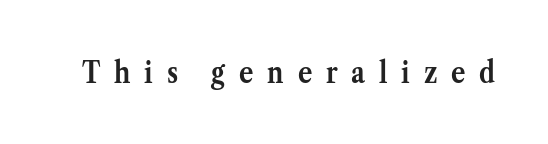
The image shows 30 px semibold serif type, upright; set unusually wide letter spacing (+0.46 em), not underlined; medium stroke contrast and a medium x-height.
